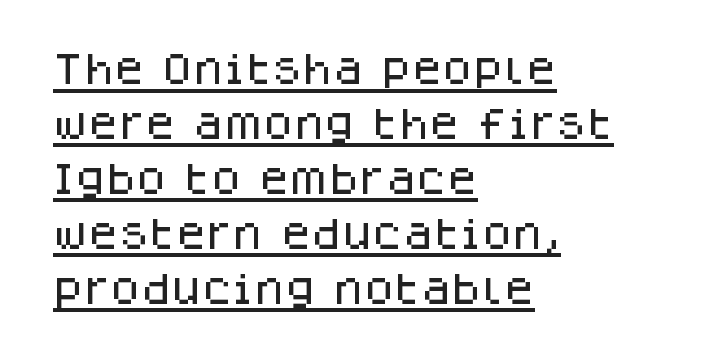
The image shows 35 px sans-serif type, upright; set left-aligned, normal line spacing (1.57x), normal letter spacing, underlined; low stroke contrast and a large x-height.
